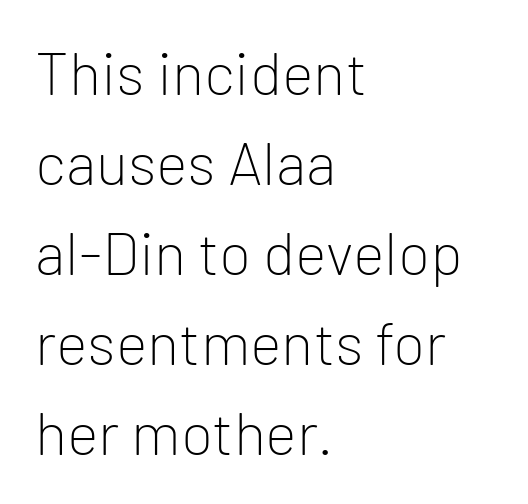
{"serif": "no", "italic": "no", "bold": "no", "weight": "light", "width": "normal", "stroke_contrast": "low", "x_height": "medium", "monospaced": "no", "underline": "no", "align": "left", "line_spacing": "normal", "line_spacing_ratio": 1.5, "letter_spacing": "normal", "letter_spacing_em": 0.0, "glyph_px": 60}
